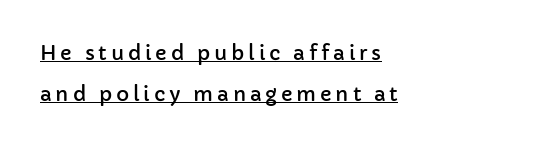
Q: Is the text italic (slanted)? A: No, it is upright.
Q: Is the text underlined? A: Yes.
Q: How is the paragraph aligned? A: Left-aligned.
Q: Is the spacing between lines tight, normal or loose? A: Loose.
